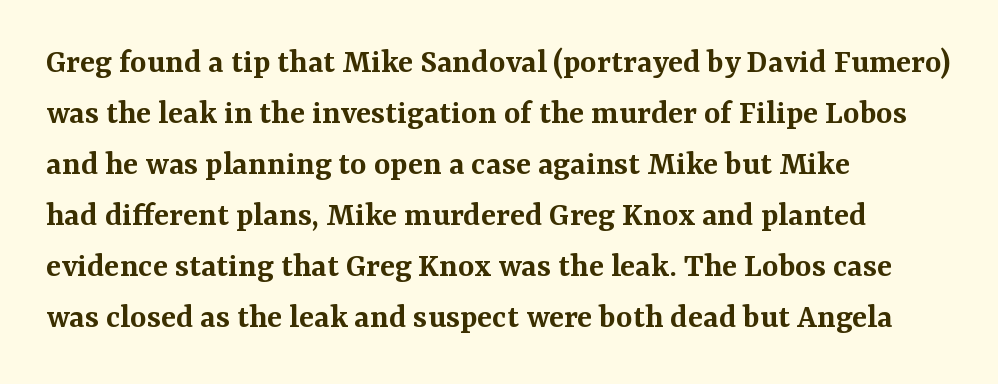
The image shows 35 px semibold serif type, upright; set left-aligned, normal line spacing (1.46x), normal letter spacing, not underlined; medium stroke contrast and a medium x-height.
